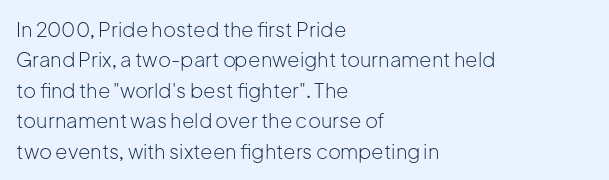
The typesetting does not lean heavy: it is not bold. Words appear dense and cohesive because spacing is normal. Every character sits straight up, as roman type does. What's the leading like? Ordinary, nothing unusual. Glance below the letters and you will spot only blank space.
